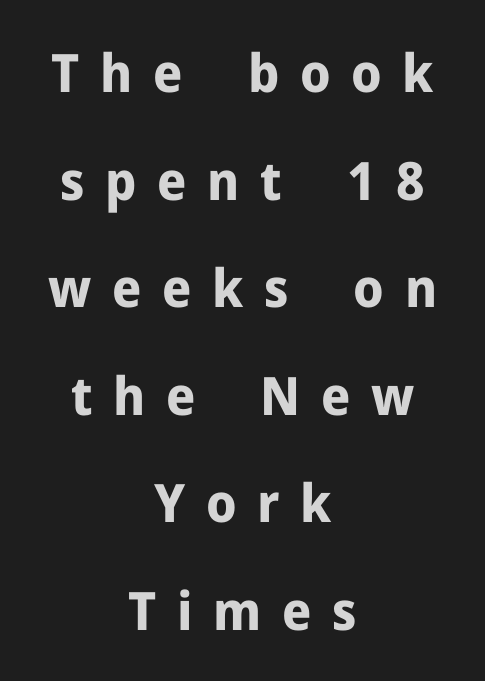
No feet cap the strokes, marking this as sans-serif type. Plain, unruled lines of type. Here the designer chose a conventional face with non-uniform glyph widths. The font is running at its bold setting. The vertical gap from one line to the next is large. Here the glyphs are tracked loosely, breaking word shapes into spaced letters.
